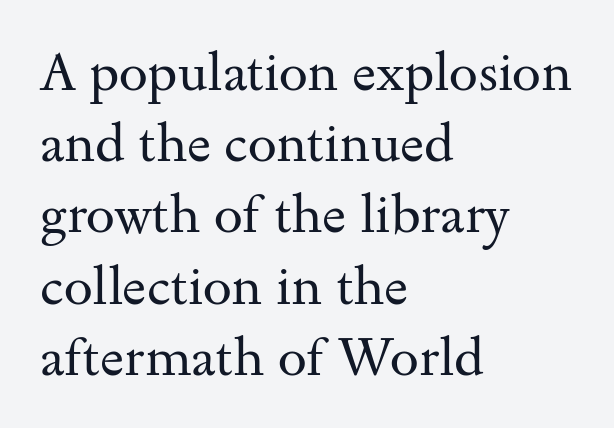
{"serif": "yes", "italic": "no", "bold": "no", "weight": "regular", "width": "wide", "stroke_contrast": "medium", "x_height": "small", "monospaced": "no", "underline": "no", "align": "left", "line_spacing": "normal", "line_spacing_ratio": 1.37, "letter_spacing": "normal", "letter_spacing_em": 0.0, "glyph_px": 52}
